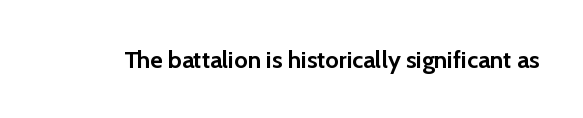
What stands out about the letter spacing? Nothing — it is the standard amount. Upright lettering throughout. Bold? Absolutely — the strokes are thick and heavy. The glyphs are unaccompanied by any horizontal stroke below them.
